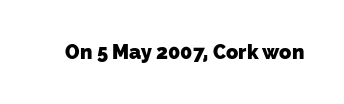
The image shows 20 px bold type; set normal letter spacing, not underlined.
